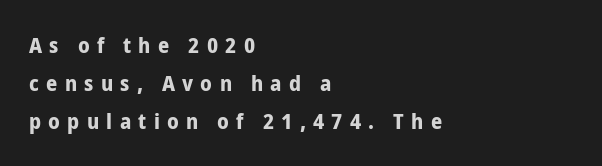
The axis of the letterforms is exactly vertical. The passage shown is emphatically bold. Look at the tracking — it's clearly loosened, letters drifting apart. The rag falls on the right side of this text block. Check the space under the baseline: it is left empty.
